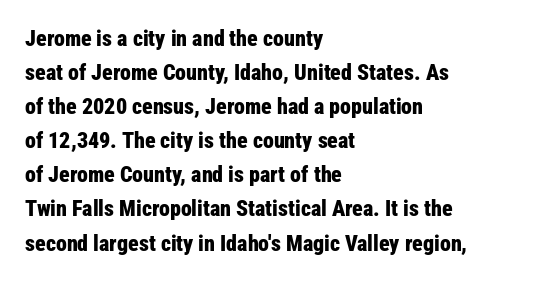
Underline: absent. Default kerning and tracking; the words read as compact shapes. Successive baselines arrive at the customary interval. You can tell it's not italic because the verticals are truly vertical. One-word summary of the alignment: left. These lines carry a lot of weight — the face is fully bold.
